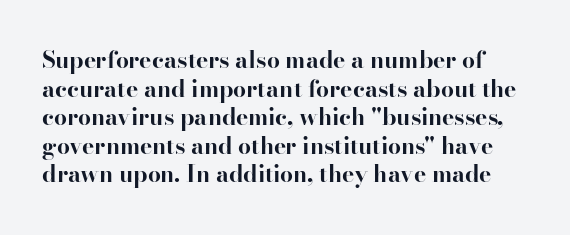
The strokes are fattened all the way to bold. Standard letterfit; no display-style spreading of the glyphs. Unlike italic type, these characters show no tilt at all. Descenders hang freely into open space.
